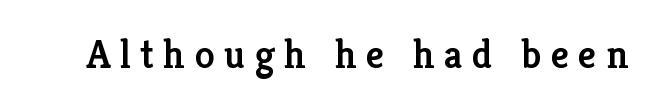
Q: Is the text bold? A: Semi-bold.
Q: Is the text italic (slanted)? A: No, it is upright.
Q: Is the typeface a serif or a sans-serif typeface? A: Serif.
Q: Is the text underlined? A: No.
Q: Is the spacing between letters normal or unusually wide? A: Unusually wide.
Q: Width (condensed, normal, or wide)? A: Normal.
Q: Stroke contrast? A: Low.
Q: x-height? A: Medium.
Q: Monospaced? A: No.
